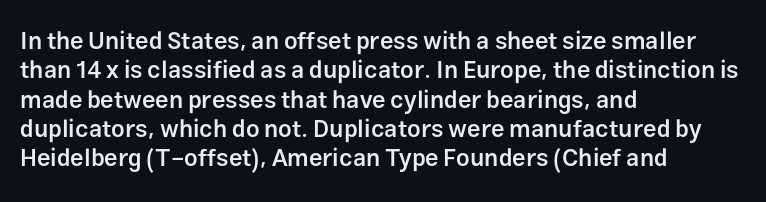
This rendering leaves character spacing at its baseline value. The gap between lines stays unmarked. Characters remain perfectly vertical along every line. The compositor pushed each line to the left boundary.
